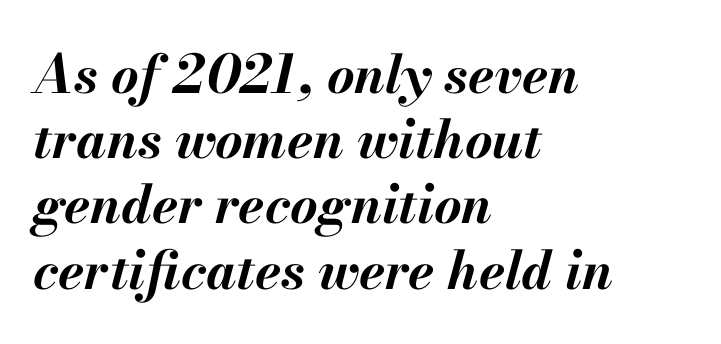
These lines are rendered in a variable-pitch font. Each word holds together tightly as a unit, with standard inter-letter gaps. Heavy, bold letterforms. Visually the block forms a straight wall on the left and a jagged coastline on the right.
